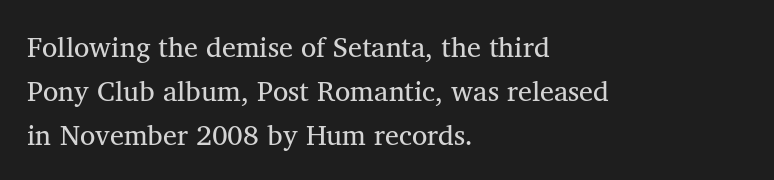
The image shows 28 px regular-weight serif type; set left-aligned, normal line spacing (1.57x), normal letter spacing, not underlined; medium stroke contrast and a medium x-height.
